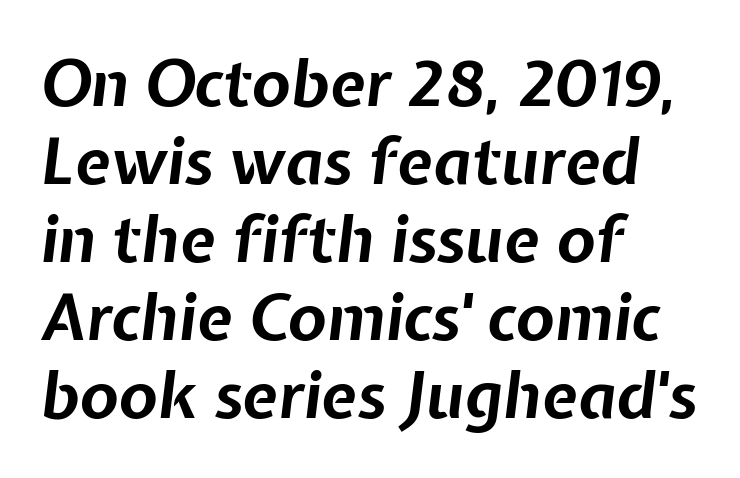
Q: Is the text bold? A: Yes.
Q: Is the text italic (slanted)? A: Yes, it leans right by about 7 degrees.
Q: Is the text underlined? A: No.
Q: How is the paragraph aligned? A: Left-aligned.
Q: Is the spacing between letters normal or unusually wide? A: Normal.
Q: Width (condensed, normal, or wide)? A: Normal.
Q: Stroke contrast? A: Low.
Q: x-height? A: Medium.
Q: Monospaced? A: No.
